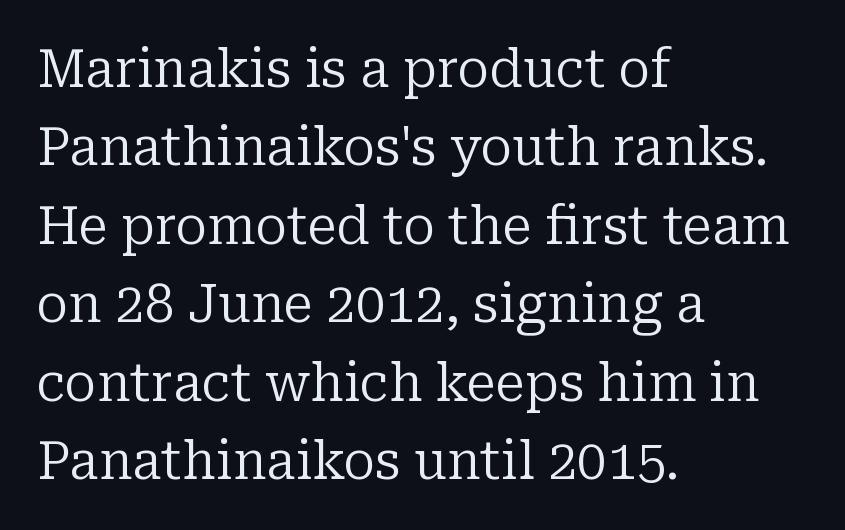
Proportional: the letters do not fall into vertical columns. Glyph-to-glyph distance matches everyday printed text. Where is the straight margin? On the left. This reads as an unemphasized weight, regular at the heaviest. These lines were composed using upright roman letters. Normally led — the rows are evenly, conventionally spaced.
